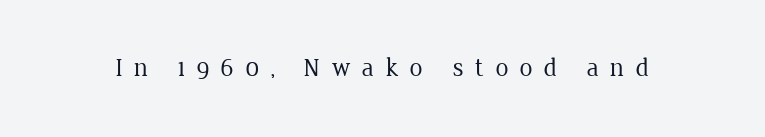
Q: Is the text bold? A: No.
Q: Is the text italic (slanted)? A: No, it is upright.
Q: Is the text underlined? A: No.
Q: Is the spacing between letters normal or unusually wide? A: Unusually wide.
